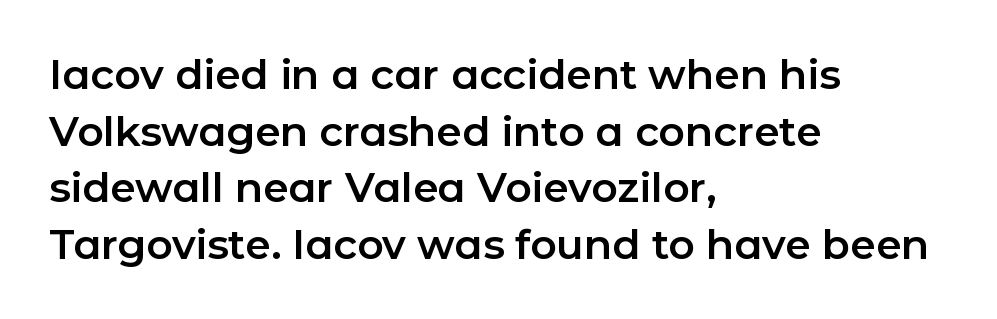
Reading down the block, your eye returns to a fixed left position each line. Note: no serifs on the glyphs. Caption: standard tracking, unaltered. These lines sit exactly where default settings would place them. Is this a fixed-width face? No — the glyphs have proportional, varying widths. Plain, unruled lines of type.
